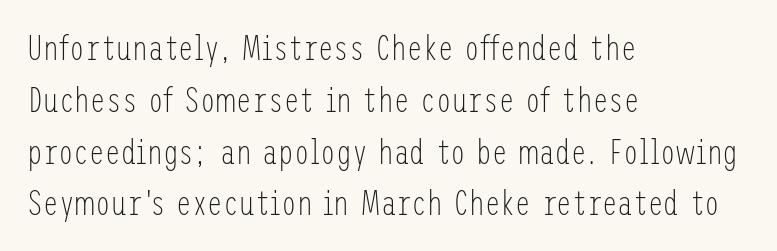
The font is comparable to plain body text, perhaps lighter. The face used here is a sans, in the tradition of grotesques and geometrics. A typesetter would call this leading conventional body-copy spacing. Beneath every word, the page is bare. Reading down the block, your eye returns to a fixed left position each line. A typesetter would call this zero additional tracking.
